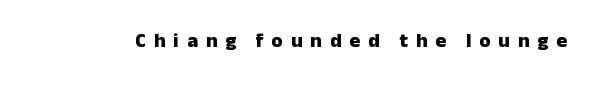
Words float on clear page, feet unadorned. Someone cranked the tracking dial way up on this one. Look at the stroke-to-counter ratio: heavy, a bold. The axis of the letterforms is exactly vertical.
